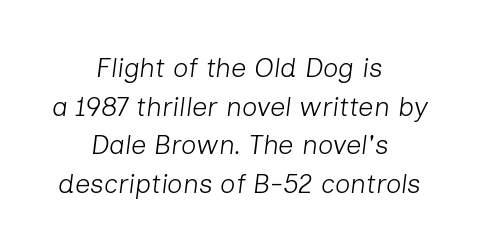
The image shows 27 px text type, italic (leaning right); set centered, normal line spacing (1.43x), normal letter spacing, not underlined.
